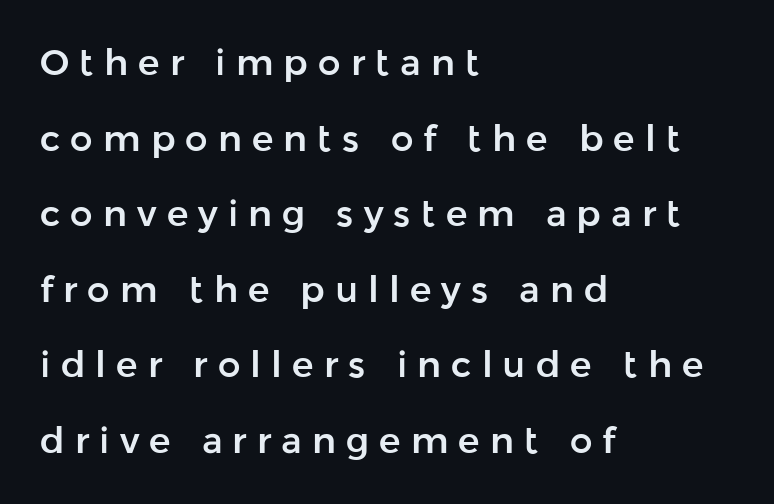
{"serif": "no", "italic": "no", "width": "normal", "stroke_contrast": "low", "x_height": "medium", "monospaced": "no", "underline": "no", "align": "left", "line_spacing": "loose", "line_spacing_ratio": 2.1, "letter_spacing": "wide", "letter_spacing_em": 0.28, "glyph_px": 36}
